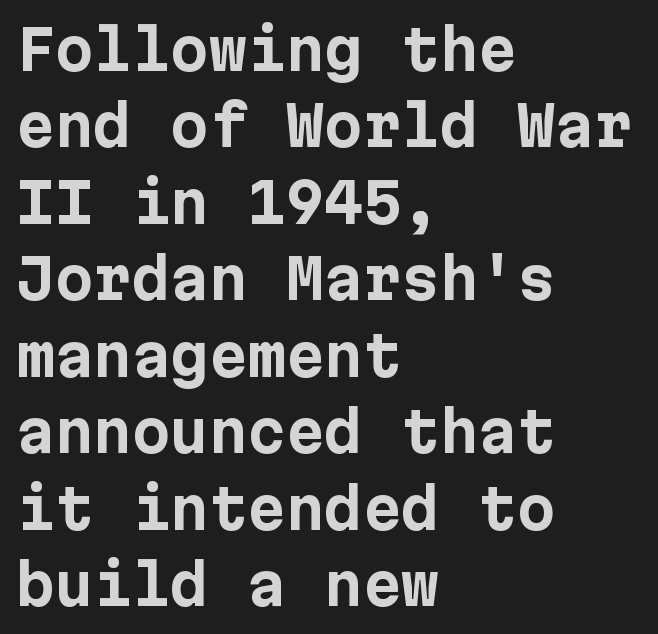
Q: Is the text bold? A: Yes.
Q: Is the text italic (slanted)? A: No, it is upright.
Q: Is the typeface a serif or a sans-serif typeface? A: Sans-serif.
Q: Is the text underlined? A: No.
Q: How is the paragraph aligned? A: Left-aligned.
Q: Is the spacing between letters normal or unusually wide? A: Normal.
Q: Is the spacing between lines tight, normal or loose? A: Normal.
Q: Width (condensed, normal, or wide)? A: Normal.
Q: Stroke contrast? A: Low.
Q: x-height? A: Medium.
